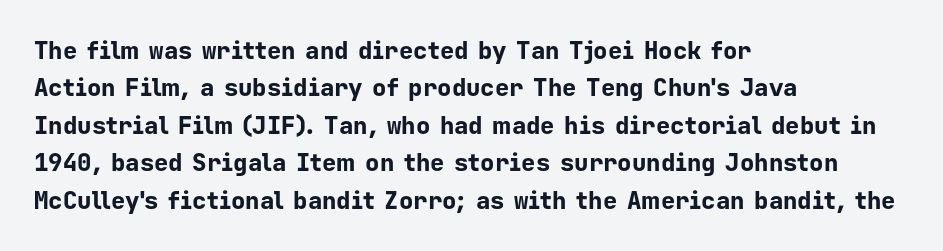
{"italic": "no", "bold": "yes", "underline": "no", "align": "left", "line_spacing": "normal", "line_spacing_ratio": 1.56, "letter_spacing": "normal", "letter_spacing_em": 0.0, "glyph_px": 24}
